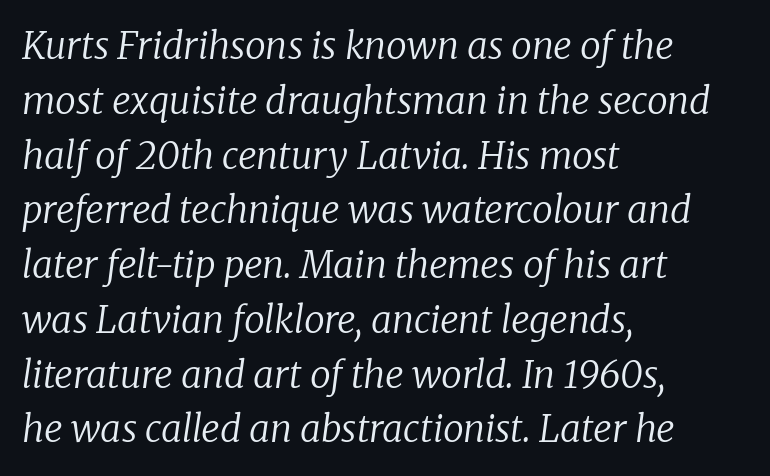
The image shows 37 px regular-weight serif type, italic (leaning right); set left-aligned, normal line spacing (1.48x), normal letter spacing, not underlined; low stroke contrast and a medium x-height.
